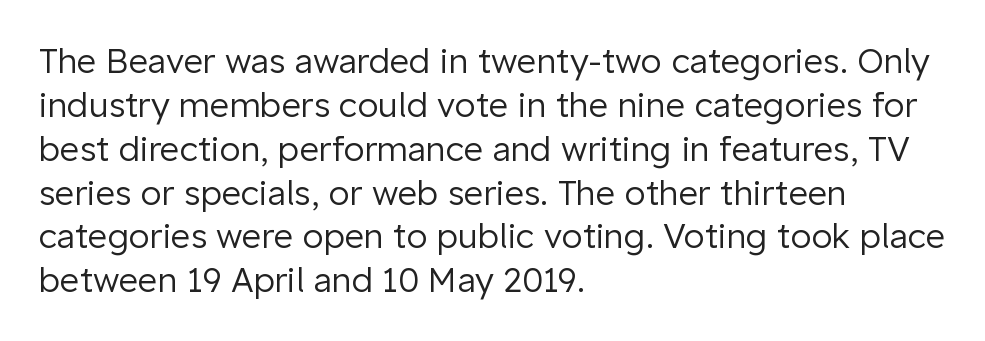
The image shows 34 px regular-weight sans-serif type, upright; set left-aligned, normal line spacing (1.29x), normal letter spacing, not underlined; low stroke contrast and a medium x-height.
